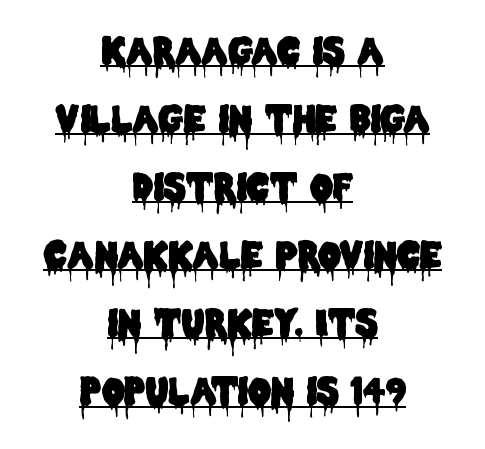
{"serif": "no", "italic": "no", "width": "condensed", "stroke_contrast": "low", "x_height": "large", "monospaced": "no", "underline": "yes", "align": "center", "line_spacing_ratio": 1.89, "letter_spacing": "normal", "letter_spacing_em": 0.0, "glyph_px": 36}
